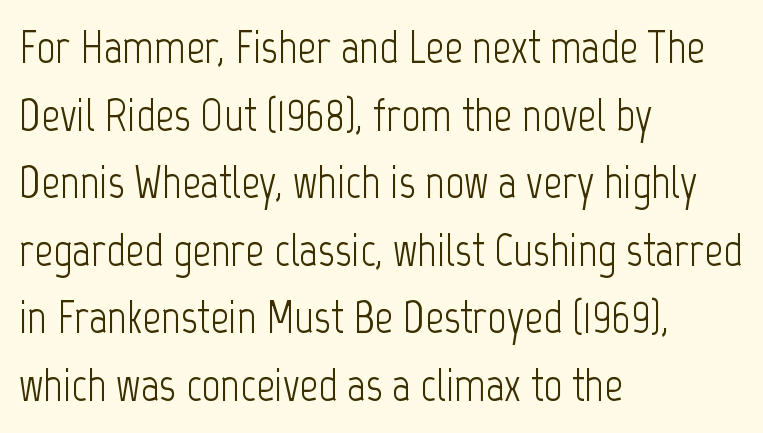
Left-aligned paragraph, ragged on the right. The letterforms sit shoulder to shoulder at normal distance. Character widths vary here, with narrow letters taking less room than wide ones. The strokes are not fattened; the text isn't bold. Regular leading.
